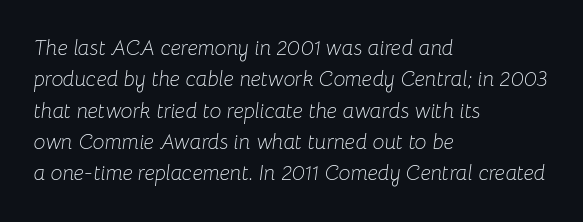
The image shows 21 px text type, italic (leaning right); set left-aligned, normal line spacing (1.49x), normal letter spacing, not underlined.
